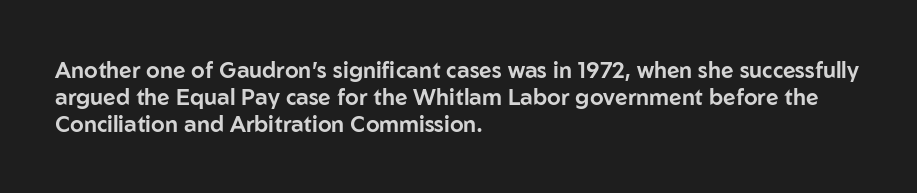
{"italic": "no", "underline": "no", "align": "left", "line_spacing_ratio": 1.22, "letter_spacing": "normal", "letter_spacing_em": 0.0, "glyph_px": 22}
